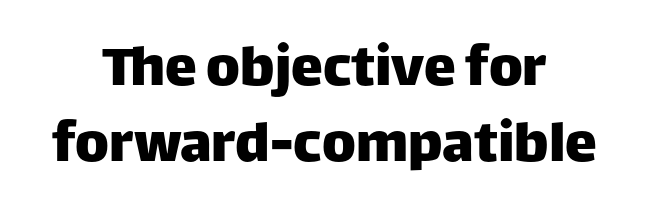
The image shows 64 px sans-serif type, upright; set centered, line spacing 1.18x, normal letter spacing, not underlined; low stroke contrast and a large x-height.
